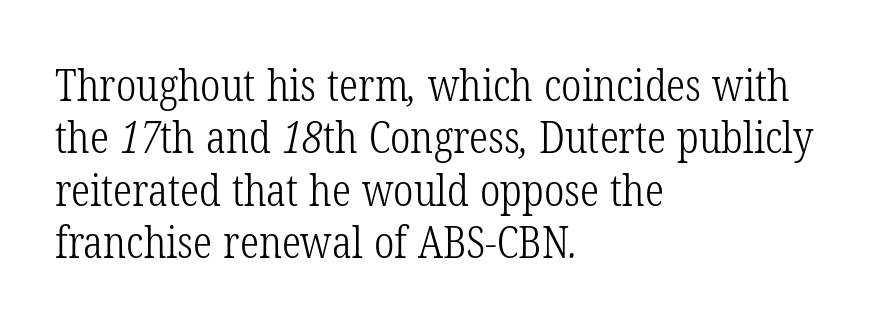
A typesetter would call this zero additional tracking. The compositor pushed each line to the left boundary. This sample uses a serif face. Each stroke keeps to a modest, everyday thickness or less. Honestly, there is no underline to notice here at all.
